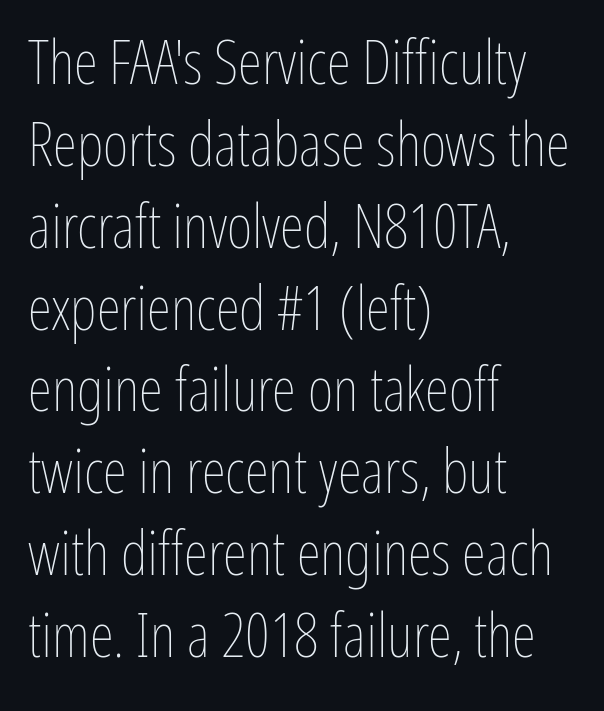
Q: Is the text bold? A: No.
Q: Is the text italic (slanted)? A: No, it is upright.
Q: Is the text underlined? A: No.
Q: How is the paragraph aligned? A: Left-aligned.
Q: Is the spacing between letters normal or unusually wide? A: Normal.
Q: Is the spacing between lines tight, normal or loose? A: Normal.
Q: Width (condensed, normal, or wide)? A: Condensed.
Q: Stroke contrast? A: Low.
Q: x-height? A: Medium.
Q: Monospaced? A: No.
